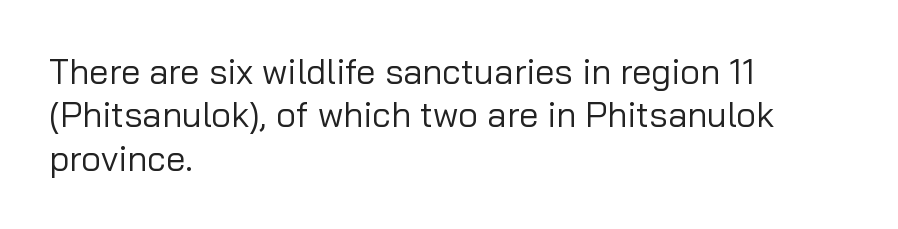
Q: Is the text bold? A: No.
Q: Is the text italic (slanted)? A: No, it is upright.
Q: Is the typeface a serif or a sans-serif typeface? A: Sans-serif.
Q: Is the text underlined? A: No.
Q: How is the paragraph aligned? A: Left-aligned.
Q: Is the spacing between letters normal or unusually wide? A: Normal.
Q: Width (condensed, normal, or wide)? A: Normal.
Q: Stroke contrast? A: Low.
Q: x-height? A: Medium.
Q: Monospaced? A: No.
